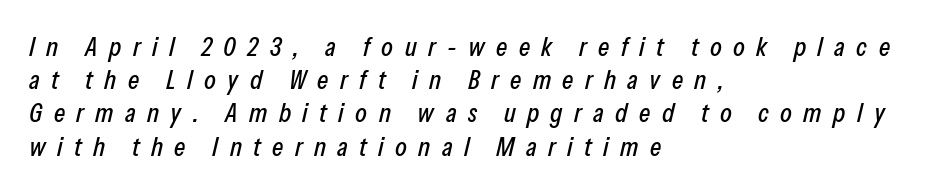
The image shows 27 px text type, italic (leaning right); set left-aligned, line spacing 1.23x, unusually wide letter spacing (+0.42 em), not underlined.
